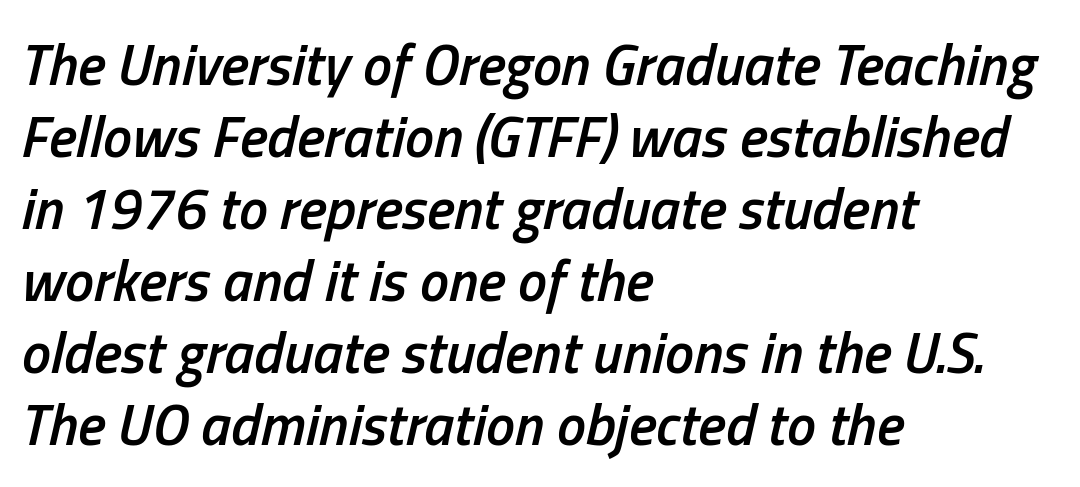
Q: Is the text bold? A: Semi-bold.
Q: Is the text italic (slanted)? A: Yes, it leans right by about 13 degrees.
Q: Is the text underlined? A: No.
Q: How is the paragraph aligned? A: Left-aligned.
Q: Is the spacing between letters normal or unusually wide? A: Normal.
Q: Width (condensed, normal, or wide)? A: Condensed.
Q: Stroke contrast? A: Low.
Q: x-height? A: Medium.
Q: Monospaced? A: No.
